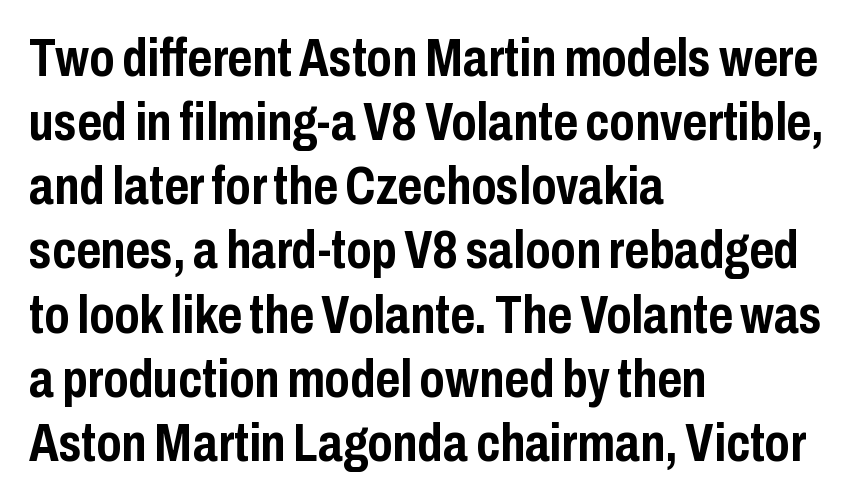
The image shows 53 px semibold, condensed sans-serif type, upright; set left-aligned, line spacing 1.21x, normal letter spacing, not underlined; low stroke contrast and a medium x-height.
